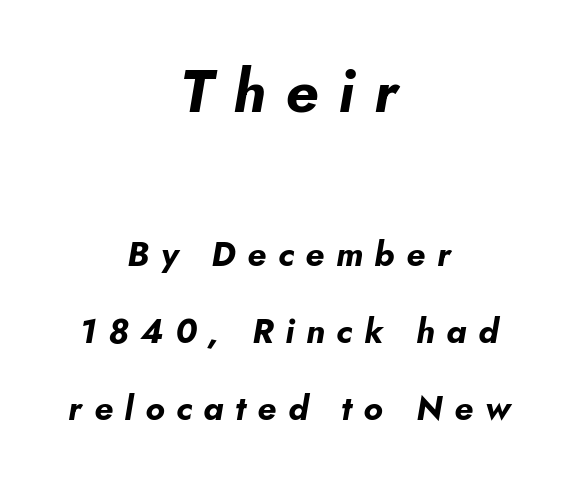
Typographic density is high because the face is bold. Whoever set this made the first block the dominant, larger element. If you measured baseline to baseline, you'd find a long distance. This sample has the flowing, uneven cadence of proportional lettering.
